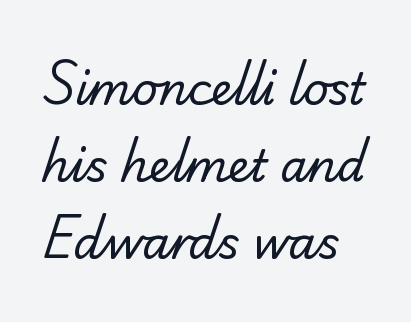
Q: Is the text bold? A: No.
Q: Is the typeface a serif or a sans-serif typeface? A: Serif.
Q: Is the text underlined? A: No.
Q: Is the spacing between letters normal or unusually wide? A: Normal.
Q: Width (condensed, normal, or wide)? A: Normal.
Q: Stroke contrast? A: Low.
Q: x-height? A: Small.
Q: Monospaced? A: No.
